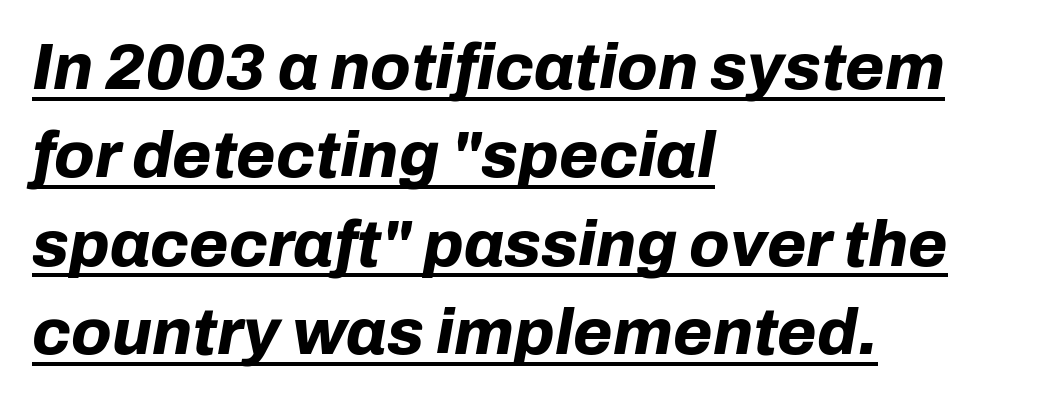
The image shows 64 px bold type, italic (leaning right); set left-aligned, normal line spacing (1.38x), normal letter spacing, underlined; low stroke contrast and a medium x-height.
